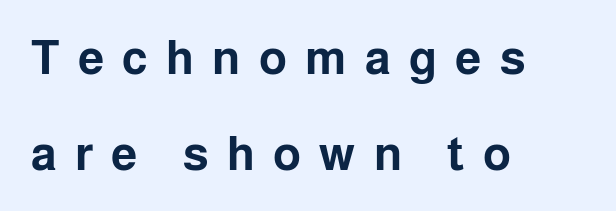
{"serif": "no", "italic": "no", "bold": "yes", "weight": "bold", "width": "normal", "stroke_contrast": "low", "x_height": "medium", "monospaced": "no", "underline": "no", "align": "left", "line_spacing": "loose", "line_spacing_ratio": 2.04, "letter_spacing": "wide", "letter_spacing_em": 0.39, "glyph_px": 47}
